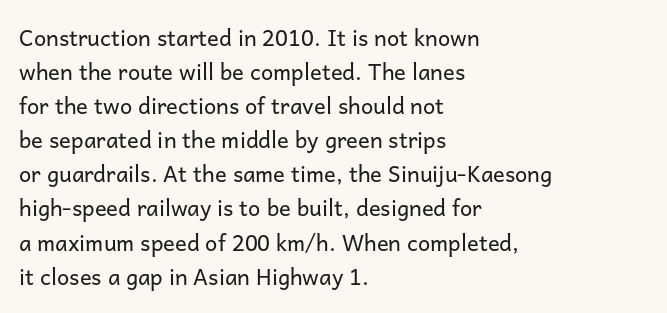
Q: Is the text bold? A: No.
Q: Is the text italic (slanted)? A: No, it is upright.
Q: Is the text underlined? A: No.
Q: How is the paragraph aligned? A: Left-aligned.
Q: Is the spacing between letters normal or unusually wide? A: Normal.
Q: Is the spacing between lines tight, normal or loose? A: Normal.
